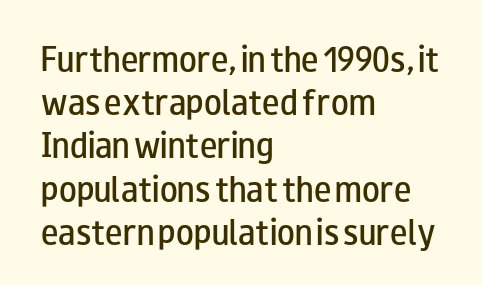
Q: Is the text bold? A: Semi-bold.
Q: Is the text italic (slanted)? A: No, it is upright.
Q: Is the typeface a serif or a sans-serif typeface? A: Sans-serif.
Q: Is the text underlined? A: No.
Q: How is the paragraph aligned? A: Left-aligned.
Q: Is the spacing between letters normal or unusually wide? A: Normal.
Q: Is the spacing between lines tight, normal or loose? A: Normal.
Q: Width (condensed, normal, or wide)? A: Wide.
Q: Stroke contrast? A: Low.
Q: x-height? A: Small.
Q: Monospaced? A: No.
